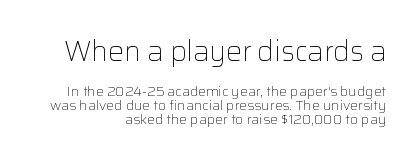
The letters in the upper block stand taller than those in the block below. Underline: absent. These lines are composed in type without serifs. Ascenders rise straight up at ninety degrees.
